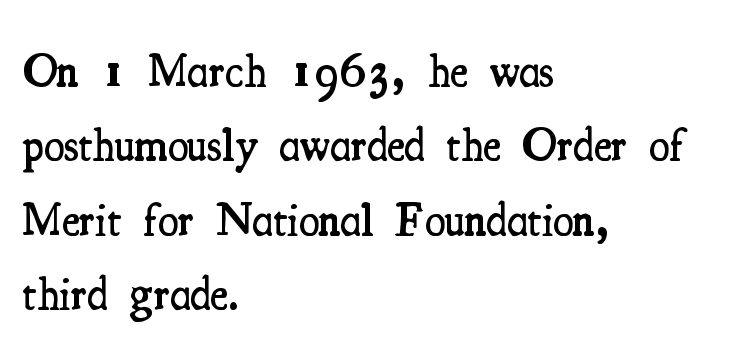
Q: Is the text bold? A: Semi-bold.
Q: Is the text italic (slanted)? A: No, it is upright.
Q: Is the typeface a serif or a sans-serif typeface? A: Serif.
Q: Is the text underlined? A: No.
Q: How is the paragraph aligned? A: Left-aligned.
Q: Is the spacing between letters normal or unusually wide? A: Normal.
Q: Is the spacing between lines tight, normal or loose? A: Normal.
Q: Width (condensed, normal, or wide)? A: Condensed.
Q: Stroke contrast? A: Medium.
Q: x-height? A: Small.
Q: Monospaced? A: No.
